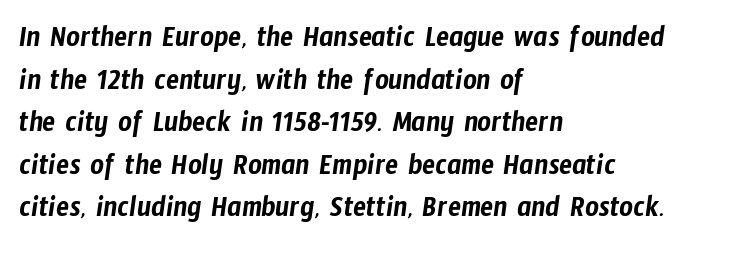
Q: Is the typeface a serif or a sans-serif typeface? A: Sans-serif.
Q: Is the text underlined? A: No.
Q: How is the paragraph aligned? A: Left-aligned.
Q: Is the spacing between letters normal or unusually wide? A: Normal.
Q: Is the spacing between lines tight, normal or loose? A: Normal.
Q: Width (condensed, normal, or wide)? A: Condensed.
Q: Stroke contrast? A: Low.
Q: x-height? A: Medium.
Q: Monospaced? A: No.
